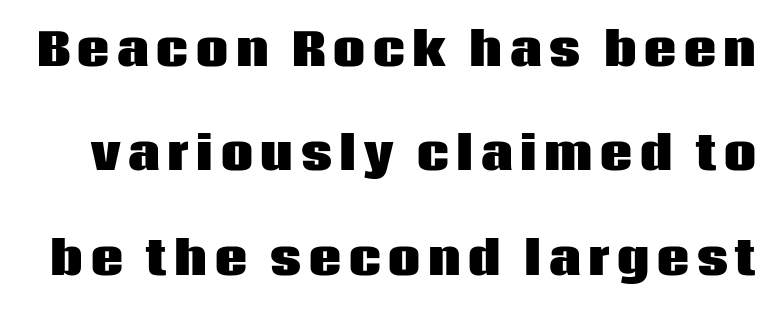
{"serif": "no", "italic": "no", "bold": "yes", "weight": "heavy", "width": "normal", "stroke_contrast": "low", "x_height": "large", "monospaced": "no", "underline": "no", "line_spacing": "loose", "line_spacing_ratio": 2.32, "glyph_px": 45}
